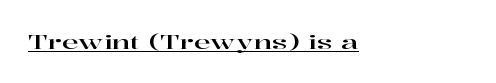
Q: Is the text italic (slanted)? A: No, it is upright.
Q: Is the text underlined? A: Yes.
Q: Is the spacing between letters normal or unusually wide? A: Normal.
